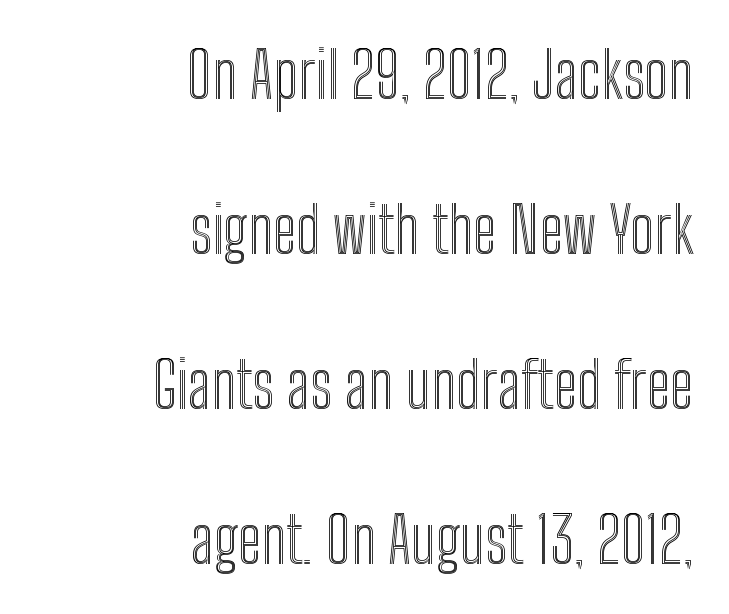
Leftover space on each line is placed entirely before the opening word. Anything drawn beneath the words? Only blank space. This is roman type, the default non-slanted kind. Standard letterfit; no display-style spreading of the glyphs.
